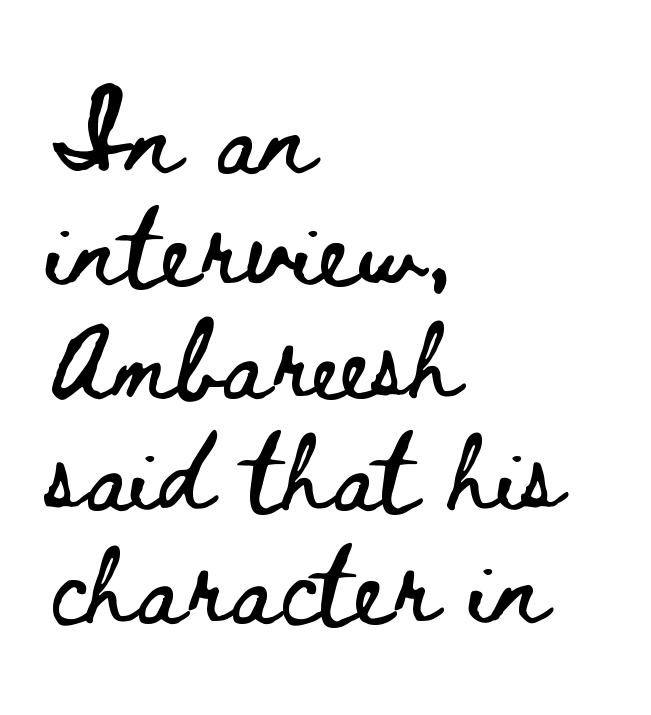
Q: Is the text underlined? A: No.
Q: How is the paragraph aligned? A: Left-aligned.
Q: Is the spacing between letters normal or unusually wide? A: Normal.
Q: Is the spacing between lines tight, normal or loose? A: Normal.
Q: Width (condensed, normal, or wide)? A: Wide.
Q: Stroke contrast? A: Low.
Q: x-height? A: Small.
Q: Monospaced? A: No.
